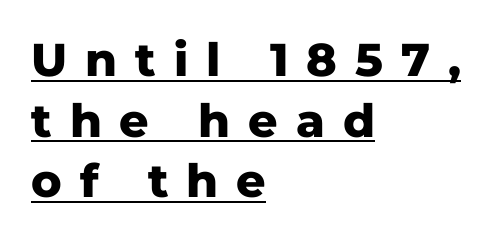
The image shows 46 px heavy sans-serif type, upright; set left-aligned, normal line spacing (1.32x), unusually wide letter spacing (+0.39 em), underlined; low stroke contrast and a medium x-height.
